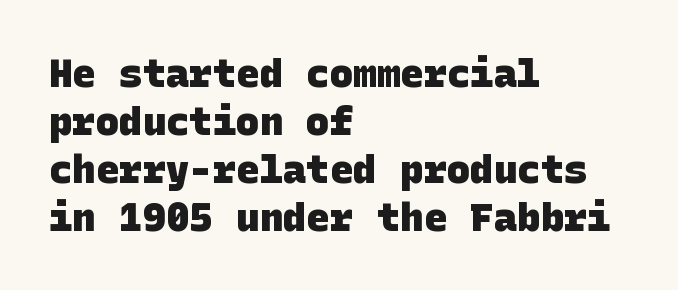
The image shows 39 px heavy sans-serif type; set left-aligned, line spacing 1.23x, normal letter spacing, not underlined; low stroke contrast and a large x-height.
